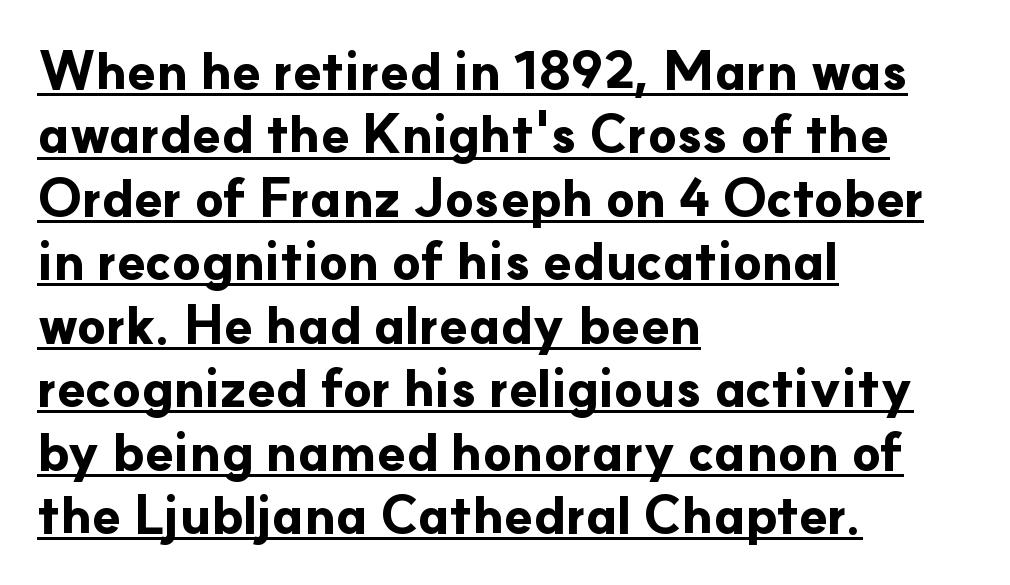
Q: Is the text bold? A: Yes.
Q: Is the text italic (slanted)? A: No, it is upright.
Q: Is the typeface a serif or a sans-serif typeface? A: Sans-serif.
Q: Is the text underlined? A: Yes.
Q: How is the paragraph aligned? A: Left-aligned.
Q: Is the spacing between letters normal or unusually wide? A: Normal.
Q: Width (condensed, normal, or wide)? A: Normal.
Q: Stroke contrast? A: Low.
Q: x-height? A: Small.
Q: Monospaced? A: No.
